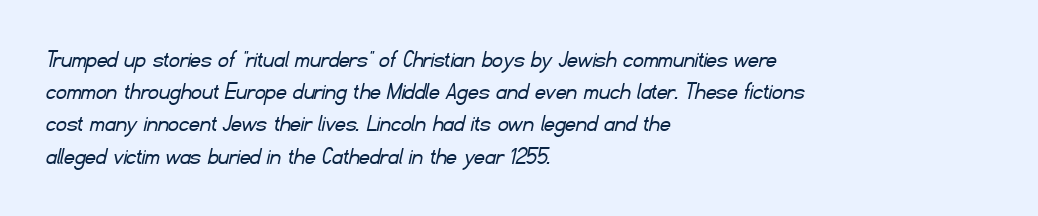
The ragged edge is on the right, which tells us the setting is flush left. Nobody touched the tracking dial on this one. The string is rendered with underlining switched off. The weight tops out at a normal text grade.
